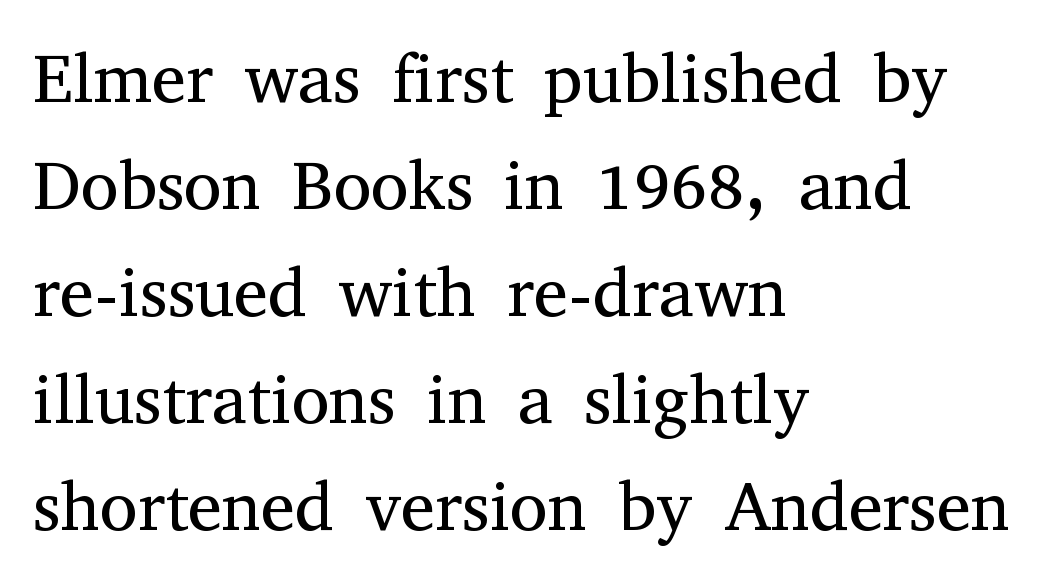
In CSS terms this would be text-align: left. The passage shown has conventional tracking throughout. Serifs: yes, visible at the terminals of the letterforms. The weight tops out at a normal text grade. These lines are rendered in a variable-pitch font. Vertical strokes here are truly vertical.
